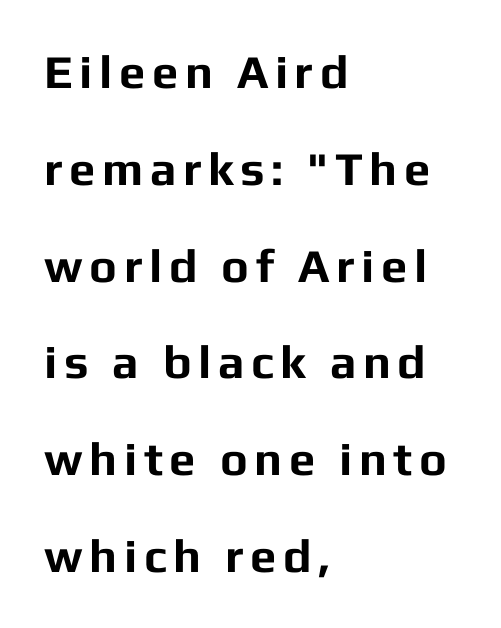
Q: Is the text bold? A: Yes.
Q: Is the text italic (slanted)? A: No, it is upright.
Q: Is the typeface a serif or a sans-serif typeface? A: Sans-serif.
Q: Is the text underlined? A: No.
Q: How is the paragraph aligned? A: Left-aligned.
Q: Is the spacing between lines tight, normal or loose? A: Loose.
Q: Width (condensed, normal, or wide)? A: Normal.
Q: Stroke contrast? A: Low.
Q: x-height? A: Medium.
Q: Monospaced? A: No.
